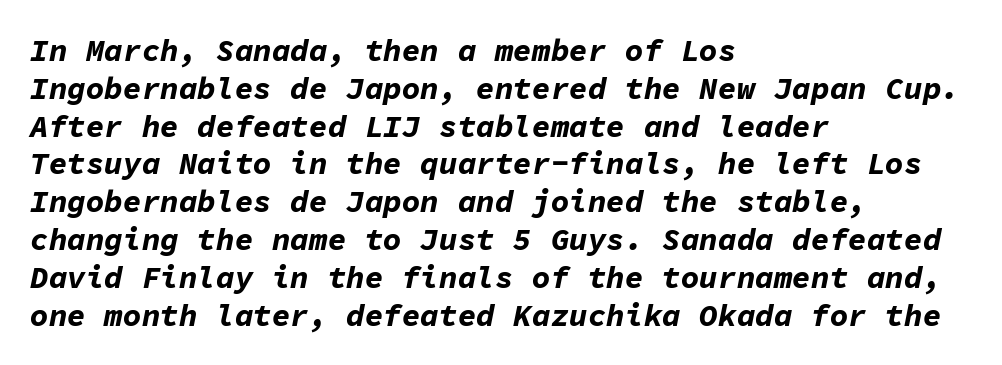
The image shows 31 px bold type, italic (leaning right), monospaced; set left-aligned, line spacing 1.22x, normal letter spacing, not underlined; low stroke contrast and a medium x-height.
